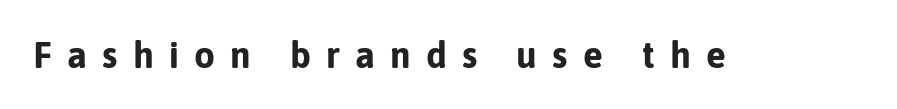
{"serif": "no", "italic": "no", "bold": "yes", "weight": "bold", "width": "normal", "stroke_contrast": "low", "x_height": "medium", "monospaced": "no", "underline": "no", "letter_spacing": "wide", "letter_spacing_em": 0.41, "glyph_px": 37}
